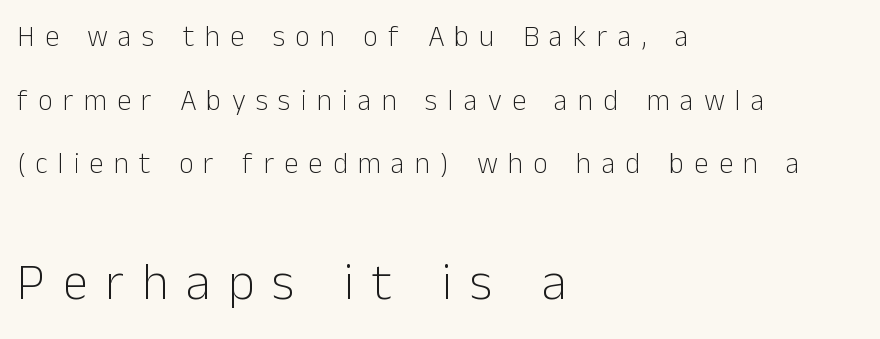
The image shows 51 px light sans-serif type, upright; set left-aligned, loose line spacing (2.19x), unusually wide letter spacing (+0.35 em), not underlined; the second (bottom) block is 1.76x larger; low stroke contrast and a medium x-height.
